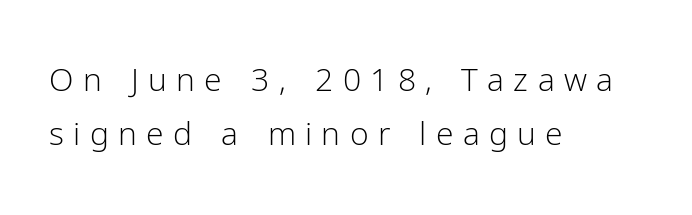
Heaviness? Minimal to ordinary, like unemphasized prose. A normal amount of white space separates one row of letters from the next. Glyph-to-glyph distance is far greater than everyday printed text. This is roman type, the default non-slanted kind.
